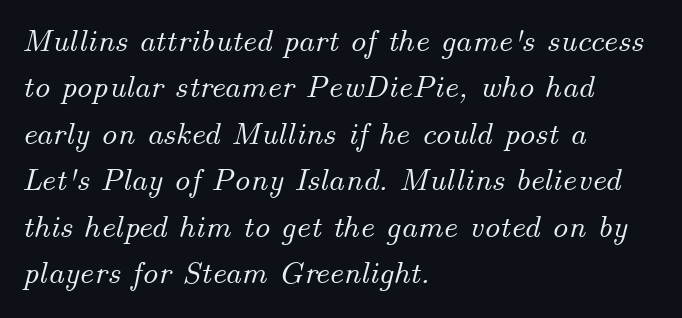
Q: Is the text italic (slanted)? A: Yes, it leans right by about 14 degrees.
Q: Is the text underlined? A: No.
Q: How is the paragraph aligned? A: Left-aligned.
Q: Is the spacing between letters normal or unusually wide? A: Normal.
Q: Is the spacing between lines tight, normal or loose? A: Normal.
Q: Width (condensed, normal, or wide)? A: Normal.
Q: Stroke contrast? A: Medium.
Q: x-height? A: Small.
Q: Monospaced? A: No.
